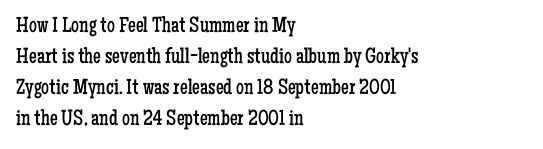
The words here are not underlined. Default kerning and tracking; the words read as compact shapes. The paragraph shown leans on its left margin. Posture: straight, roman, zero tilt. Vertical stems look standard width or narrower in stroke. Vertical spacing — default.
